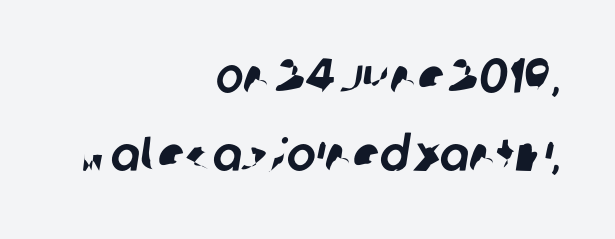
The image shows 49 px sans-serif type; set right-aligned, normal line spacing (1.6x), normal letter spacing, not underlined; low stroke contrast and a large x-height.
